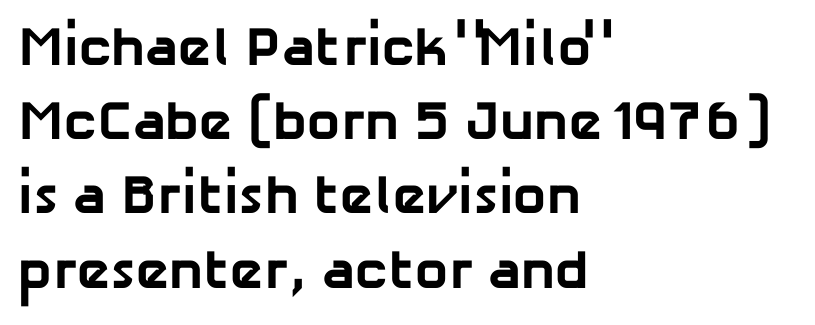
The image shows 55 px bold sans-serif type; set left-aligned, normal line spacing (1.35x), normal letter spacing, not underlined; low stroke contrast and a medium x-height.
